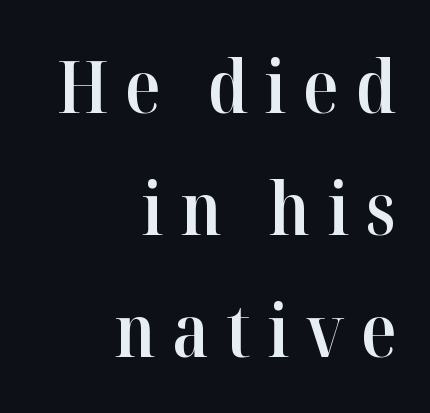
The axis of the letterforms is exactly vertical. The letterforms stand isolated, each surrounded by extra space. Compared with typical paragraphs, the rows here are spaced about the same. Just letters on the line, the space beneath them empty.
